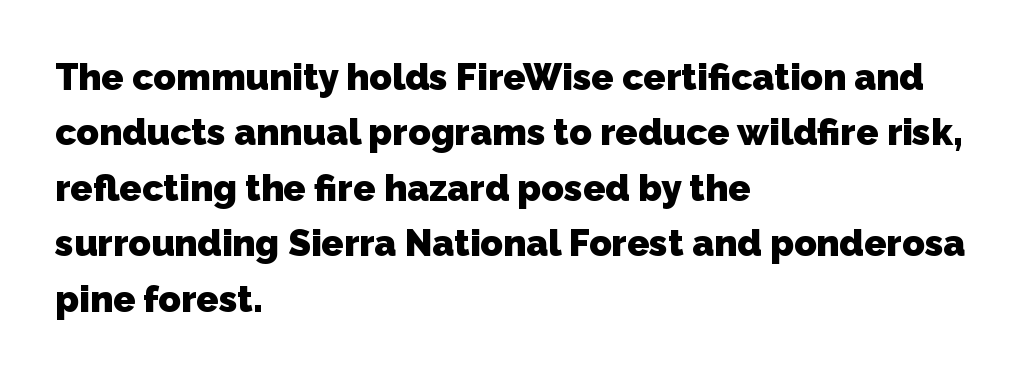
{"serif": "no", "bold": "yes", "weight": "heavy", "width": "normal", "stroke_contrast": "low", "x_height": "medium", "monospaced": "no", "underline": "no", "align": "left", "line_spacing": "normal", "line_spacing_ratio": 1.5, "letter_spacing": "normal", "letter_spacing_em": 0.0, "glyph_px": 37}
